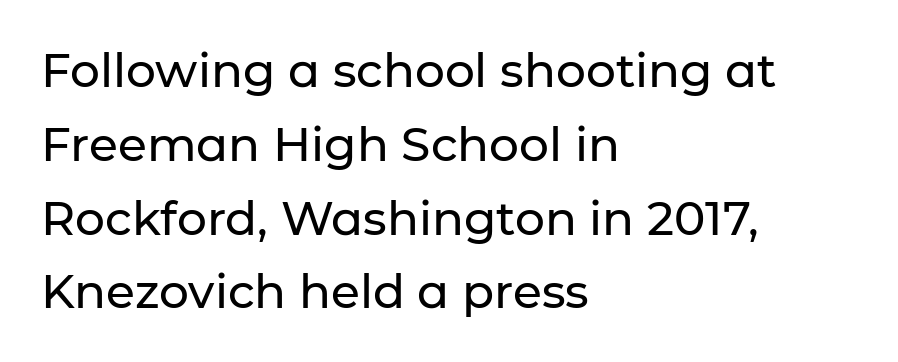
The image shows 47 px sans-serif type, upright; set left-aligned, normal line spacing (1.57x), normal letter spacing, not underlined; low stroke contrast and a medium x-height.
